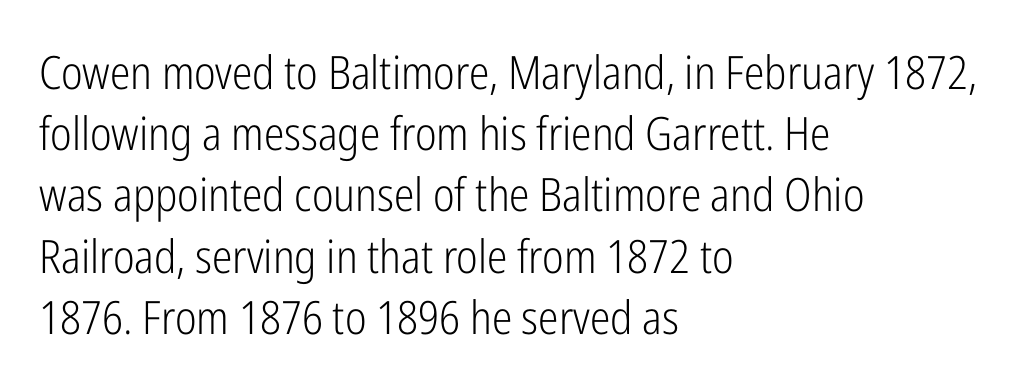
Think of a printed novel: that variable character pitch is what you see here. No feet cap the strokes, marking this as sans-serif type. Words appear dense and cohesive because spacing is normal. In terms of leading, this rendering sits right in the middle. Every character sits straight up, as roman type does.
